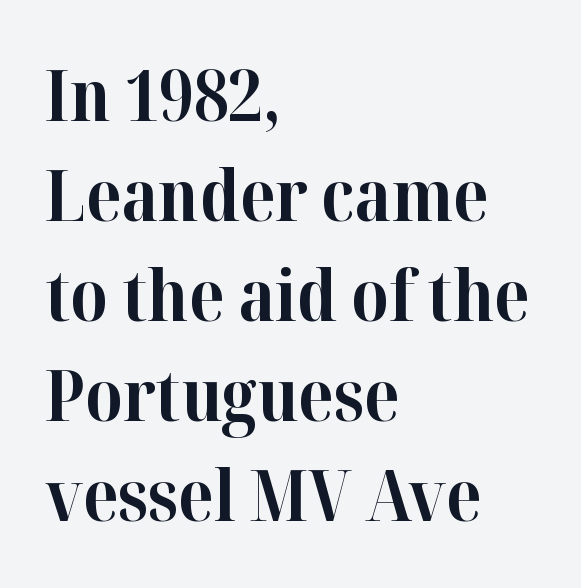
Spacing between characters is what you'd get straight out of the box. The passage shown is typed in a proportional face where columns would drift. The typography opts for an upright posture over an oblique one. Type without underlining. This sample keeps an unexceptional amount of space between lines. The ragged edge is on the right, which tells us the setting is flush left.
